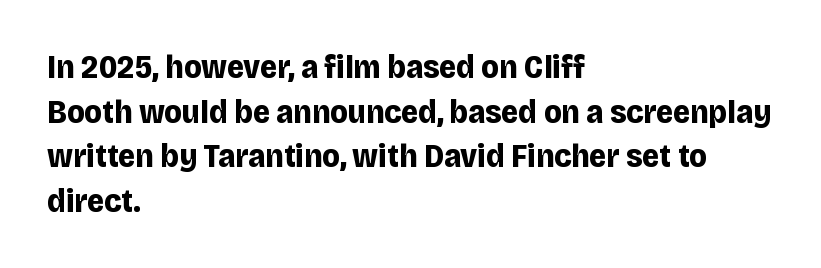
{"serif": "no", "italic": "no", "bold": "yes", "weight": "bold", "width": "normal", "stroke_contrast": "low", "x_height": "large", "monospaced": "no", "underline": "no", "align": "left", "line_spacing": "normal", "line_spacing_ratio": 1.35, "letter_spacing": "normal", "letter_spacing_em": 0.0, "glyph_px": 33}
